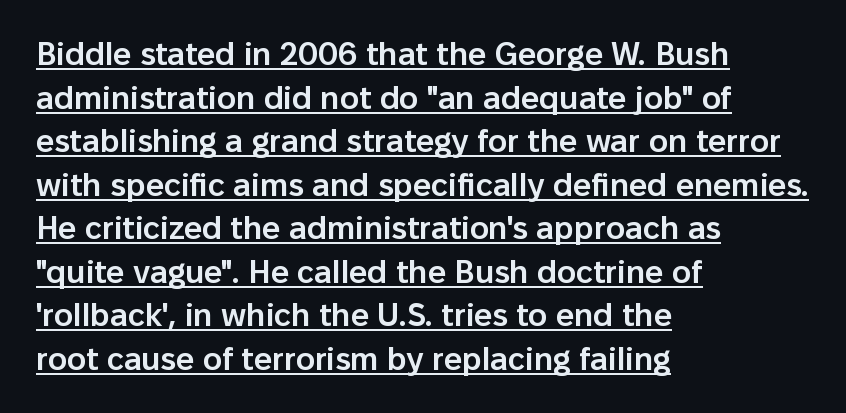
Honestly, the underline is the first thing you notice here. A classic flush-left, rag-right setting is used for this passage. This block has exactly the height ordinary leading produces. Tracking here is standard; glyphs follow each other at the usual distance.
